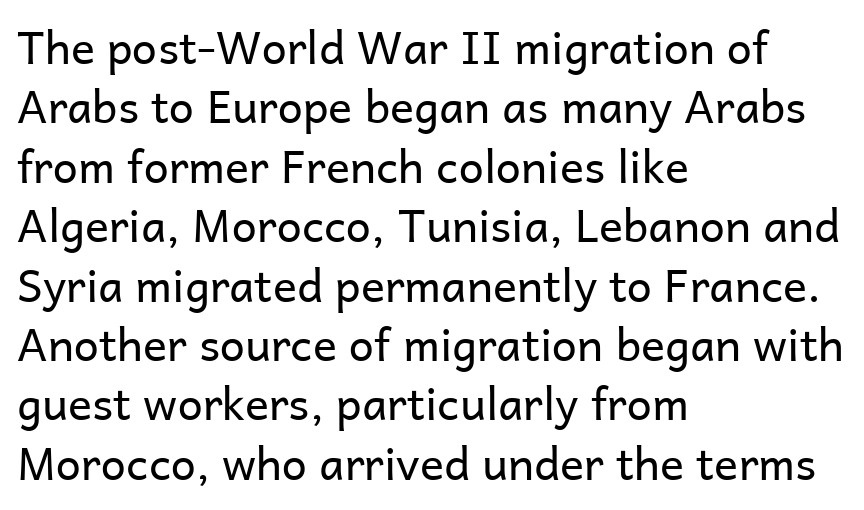
Q: Is the text bold? A: No.
Q: Is the text italic (slanted)? A: No, it is upright.
Q: Is the typeface a serif or a sans-serif typeface? A: Sans-serif.
Q: Is the text underlined? A: No.
Q: How is the paragraph aligned? A: Left-aligned.
Q: Is the spacing between letters normal or unusually wide? A: Normal.
Q: Is the spacing between lines tight, normal or loose? A: Normal.
Q: Width (condensed, normal, or wide)? A: Normal.
Q: Stroke contrast? A: Low.
Q: x-height? A: Medium.
Q: Monospaced? A: No.
